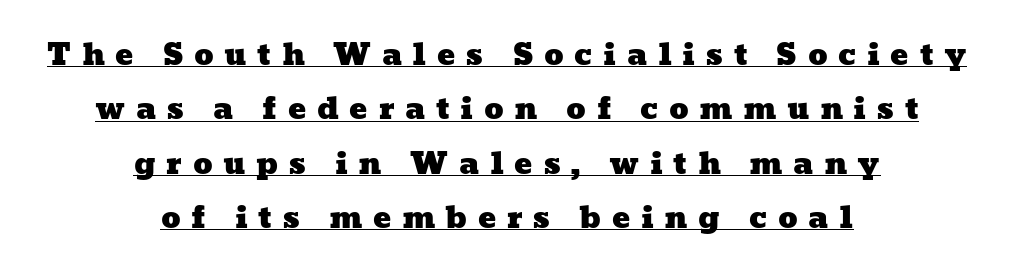
Q: Is the text underlined? A: Yes.
Q: How is the paragraph aligned? A: Centered.
Q: Is the spacing between letters normal or unusually wide? A: Unusually wide.
Q: Width (condensed, normal, or wide)? A: Wide.
Q: Stroke contrast? A: Low.
Q: x-height? A: Medium.
Q: Monospaced? A: No.
